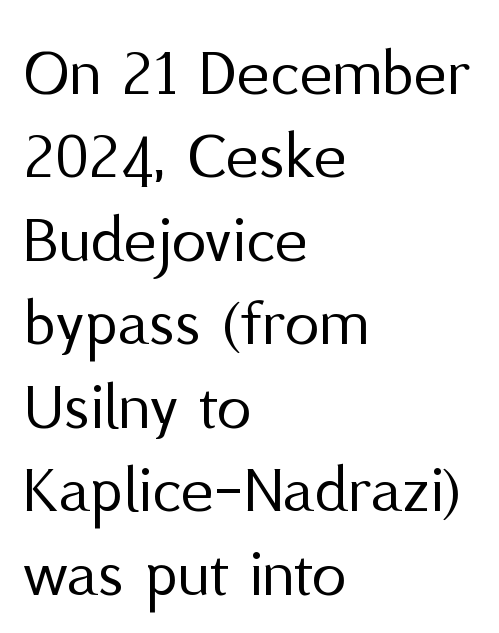
Q: Is the text bold? A: No.
Q: Is the text italic (slanted)? A: No, it is upright.
Q: Is the typeface a serif or a sans-serif typeface? A: Sans-serif.
Q: Is the text underlined? A: No.
Q: How is the paragraph aligned? A: Left-aligned.
Q: Is the spacing between letters normal or unusually wide? A: Normal.
Q: Width (condensed, normal, or wide)? A: Normal.
Q: Stroke contrast? A: Medium.
Q: x-height? A: Medium.
Q: Monospaced? A: No.
